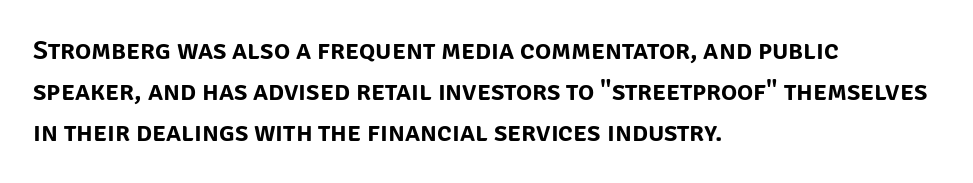
Q: Is the text italic (slanted)? A: No, it is upright.
Q: Is the text underlined? A: No.
Q: How is the paragraph aligned? A: Left-aligned.
Q: Is the spacing between letters normal or unusually wide? A: Normal.
Q: Is the spacing between lines tight, normal or loose? A: Normal.
